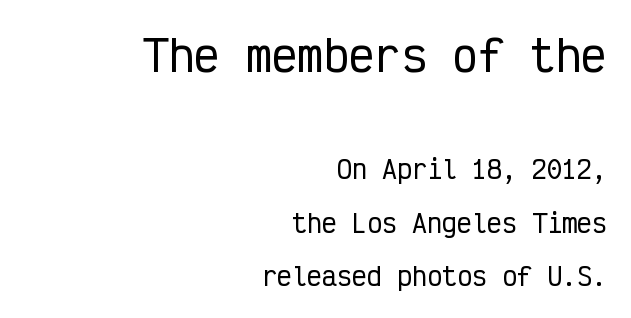
{"serif": "no", "italic": "no", "width": "condensed", "stroke_contrast": "low", "x_height": "medium", "monospaced": "yes", "underline": "no", "align": "right", "line_spacing": "loose", "line_spacing_ratio": 2.15, "letter_spacing": "normal", "letter_spacing_em": 0.0, "larger_block": "first", "size_ratio": 1.72, "glyph_px": 43}
